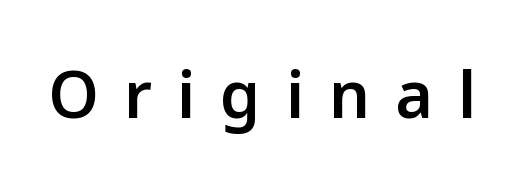
A bit beefed up — I'd call it semibold rather than bold. This sample has the flowing, uneven cadence of proportional lettering. Letters rest on an invisible, unmarked baseline. A typesetter would label this face a sans. The passage shown has open, widely tracked lettering throughout.
